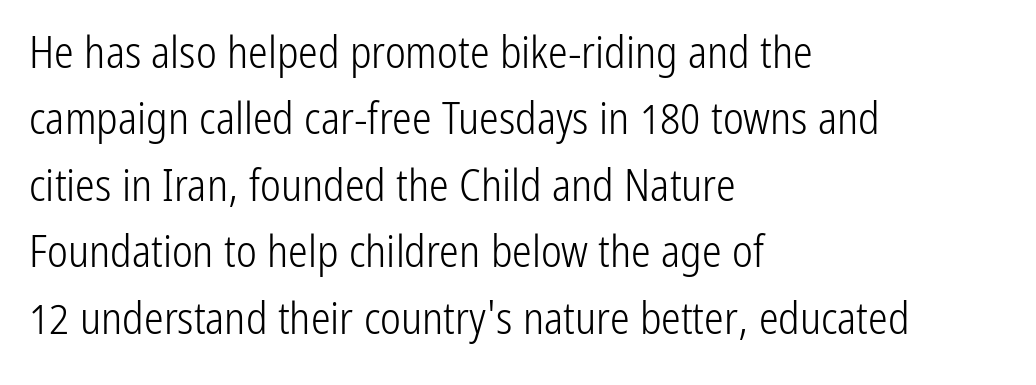
These lines are rendered in a variable-pitch font. Italic: no, the glyphs are upright roman. Weight: in the light-to-regular range. Visually the block forms a straight wall on the left and a jagged coastline on the right. Horizontal bands of white between lines are of average thickness. The font family rendered here belongs to the sans-serif group.
